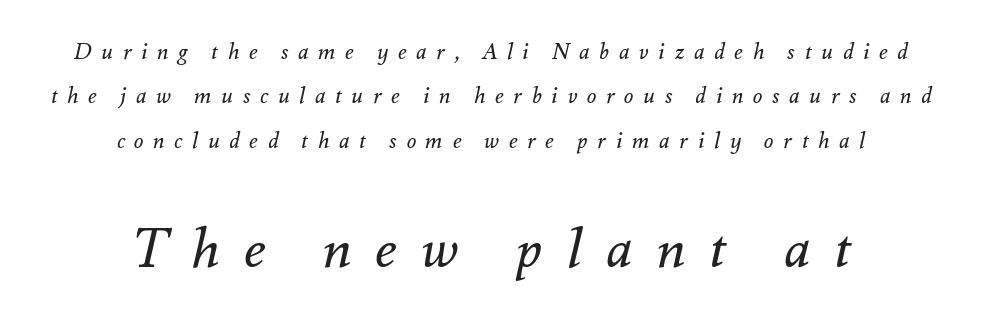
No heavy texture on the line: the type isn't bold. The letterforms stand isolated, each surrounded by extra space. Quick note: underline off. This is oblique type, the kind used for emphasis or titles. Of the two passages, the one underneath uses the larger point size.
